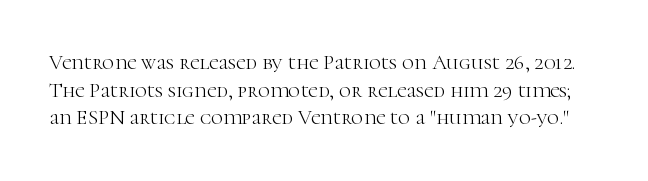
{"italic": "no", "bold": "no", "underline": "no", "line_spacing": "normal", "line_spacing_ratio": 1.31, "letter_spacing": "normal", "letter_spacing_em": 0.0, "glyph_px": 21}
